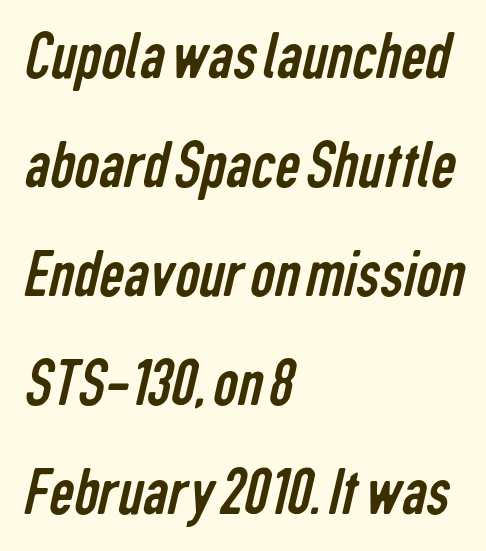
{"serif": "no", "bold": "no", "weight": "regular", "width": "condensed", "stroke_contrast": "low", "x_height": "medium", "monospaced": "no", "underline": "no", "align": "left", "line_spacing": "normal", "line_spacing_ratio": 1.58, "letter_spacing": "normal", "letter_spacing_em": 0.0, "glyph_px": 69}
